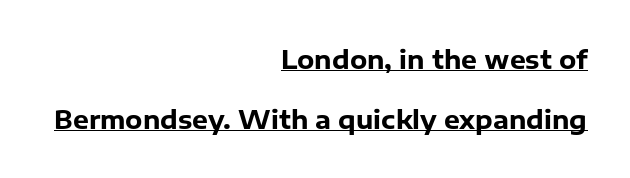
The type sits square on the baseline with zero lean. Leftover space on each line is placed entirely before the opening word. Loosely led — the rows are spread out. Quick note: underline on. Is the type bold? Yes — the strokes are clearly thick and heavy. Standard letterfit; no display-style spreading of the glyphs.
